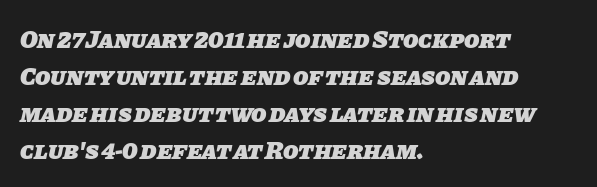
The image shows 25 px bold type; set left-aligned, normal line spacing (1.48x), normal letter spacing, not underlined.
